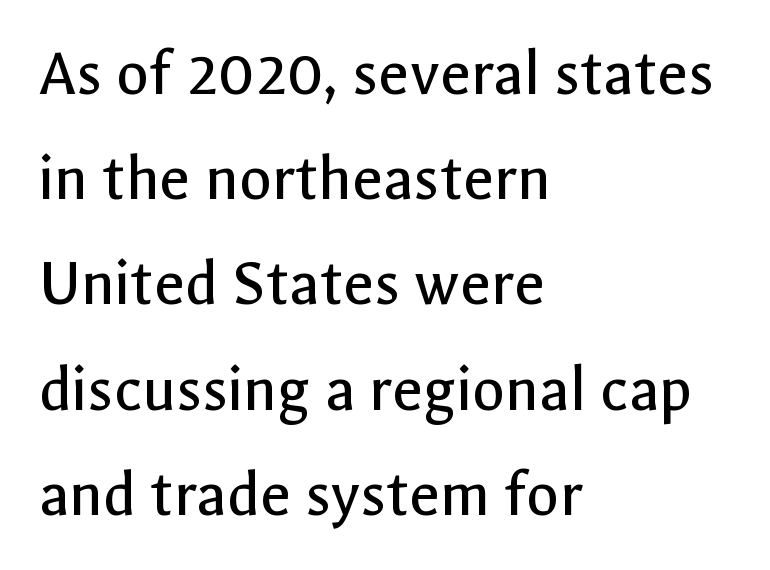
Q: Is the text bold? A: No.
Q: Is the text italic (slanted)? A: No, it is upright.
Q: Is the typeface a serif or a sans-serif typeface? A: Sans-serif.
Q: Is the text underlined? A: No.
Q: How is the paragraph aligned? A: Left-aligned.
Q: Is the spacing between letters normal or unusually wide? A: Normal.
Q: Is the spacing between lines tight, normal or loose? A: Normal.
Q: Width (condensed, normal, or wide)? A: Normal.
Q: x-height? A: Medium.
Q: Monospaced? A: No.
